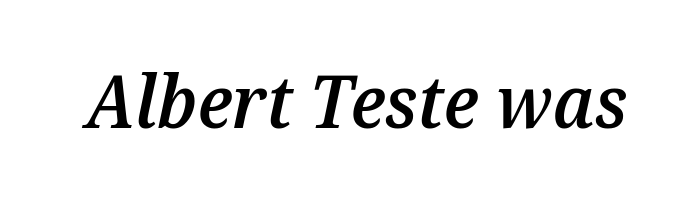
{"italic": "yes", "lean": "right", "slant_degrees": 12, "bold": "semi", "weight": "semibold", "width": "normal", "stroke_contrast": "medium", "x_height": "medium", "monospaced": "no", "underline": "no", "letter_spacing": "normal", "letter_spacing_em": 0.0, "glyph_px": 73}
